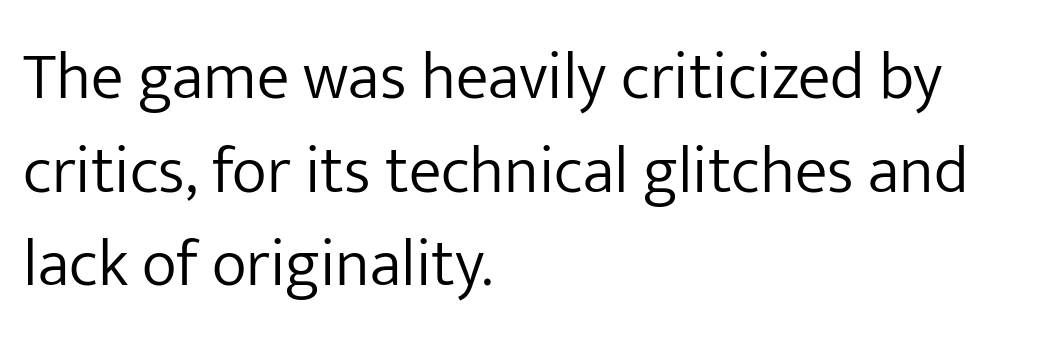
In terms of leading, this rendering sits right in the middle. Has an underline been added? It has not. Serifs: no, the terminals of the letterforms are clean. Reading down the block, your eye returns to a fixed left position each line.
